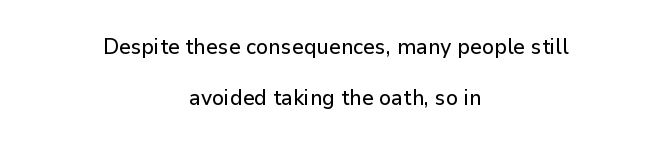
Q: Is the text italic (slanted)? A: No, it is upright.
Q: Is the text underlined? A: No.
Q: How is the paragraph aligned? A: Centered.
Q: Is the spacing between letters normal or unusually wide? A: Normal.
Q: Is the spacing between lines tight, normal or loose? A: Loose.
